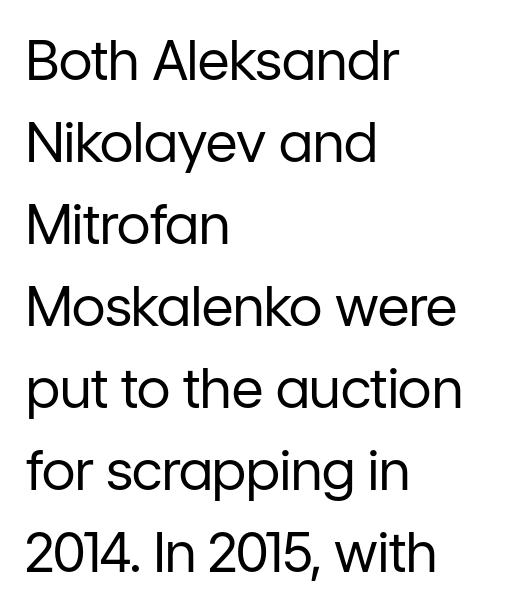
Q: Is the text bold? A: No.
Q: Is the text italic (slanted)? A: No, it is upright.
Q: Is the typeface a serif or a sans-serif typeface? A: Sans-serif.
Q: Is the text underlined? A: No.
Q: How is the paragraph aligned? A: Left-aligned.
Q: Is the spacing between letters normal or unusually wide? A: Normal.
Q: Is the spacing between lines tight, normal or loose? A: Normal.
Q: Width (condensed, normal, or wide)? A: Normal.
Q: Stroke contrast? A: Low.
Q: x-height? A: Medium.
Q: Monospaced? A: No.
